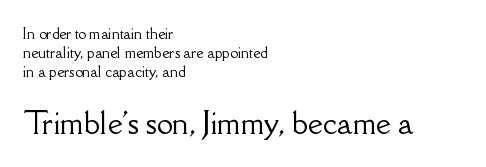
{"serif": "yes", "italic": "no", "width": "normal", "stroke_contrast": "low", "x_height": "small", "monospaced": "no", "underline": "no", "align": "left", "line_spacing": "normal", "line_spacing_ratio": 1.34, "letter_spacing": "normal", "letter_spacing_em": 0.0, "larger_block": "second", "size_ratio": 2.07, "glyph_px": 29}
